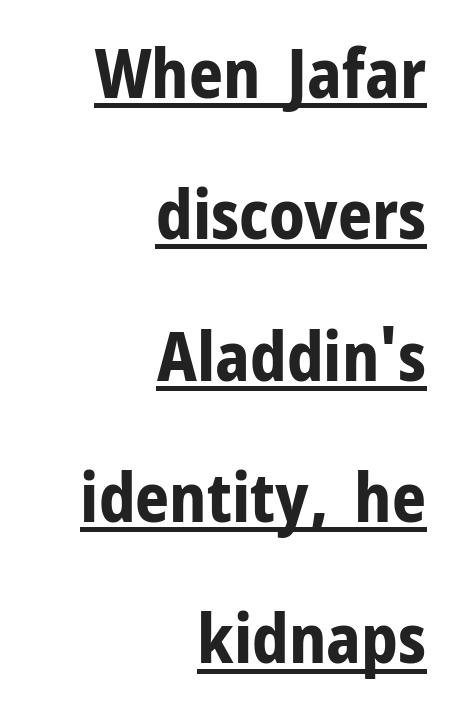
{"serif": "no", "italic": "no", "bold": "yes", "weight": "bold", "width": "normal", "stroke_contrast": "low", "x_height": "medium", "monospaced": "no", "underline": "yes", "align": "right", "line_spacing": "loose", "line_spacing_ratio": 2.11, "letter_spacing": "normal", "letter_spacing_em": 0.0, "glyph_px": 67}
